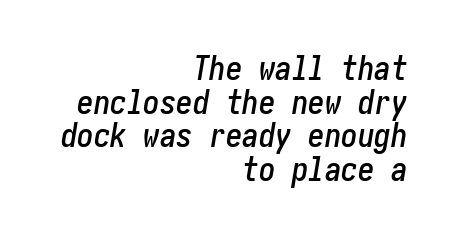
Q: Is the text italic (slanted)? A: Yes, it leans right by about 10 degrees.
Q: Is the text underlined? A: No.
Q: How is the paragraph aligned? A: Right-aligned.
Q: Is the spacing between letters normal or unusually wide? A: Normal.
Q: Is the spacing between lines tight, normal or loose? A: Tight.
Q: Width (condensed, normal, or wide)? A: Condensed.
Q: Stroke contrast? A: Low.
Q: x-height? A: Medium.
